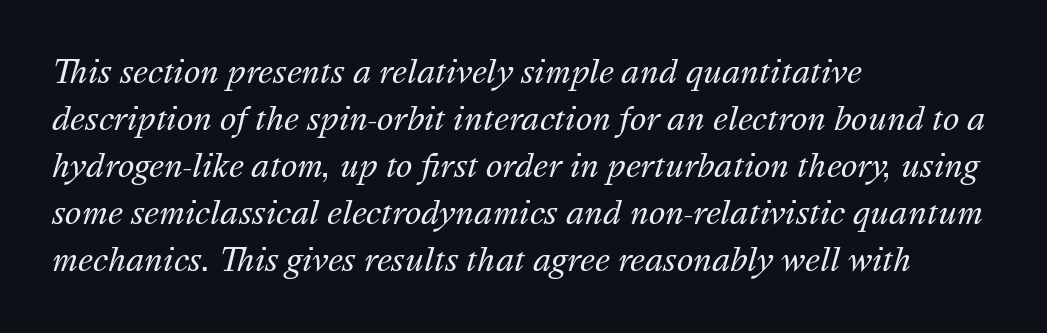
{"italic": "yes", "lean": "right", "slant_degrees": 16, "bold": "no", "weight": "regular", "width": "normal", "stroke_contrast": "medium", "x_height": "medium", "monospaced": "no", "underline": "no", "align": "left", "line_spacing": "normal", "line_spacing_ratio": 1.52, "letter_spacing": "normal", "letter_spacing_em": 0.0, "glyph_px": 31}
